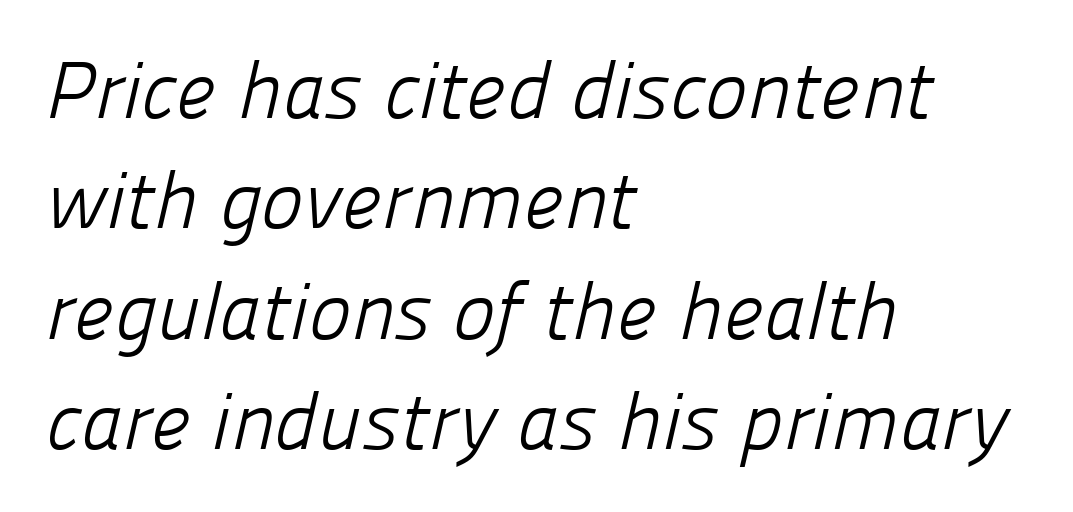
Q: Is the text bold? A: No.
Q: Is the typeface a serif or a sans-serif typeface? A: Sans-serif.
Q: Is the text underlined? A: No.
Q: How is the paragraph aligned? A: Left-aligned.
Q: Is the spacing between letters normal or unusually wide? A: Normal.
Q: Is the spacing between lines tight, normal or loose? A: Normal.
Q: Width (condensed, normal, or wide)? A: Normal.
Q: Stroke contrast? A: Low.
Q: x-height? A: Medium.
Q: Monospaced? A: No.
